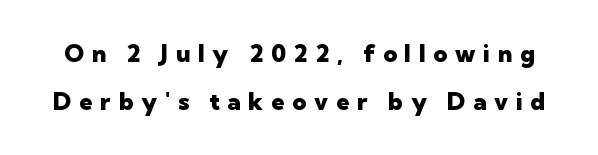
{"italic": "no", "bold": "yes", "underline": "no", "line_spacing": "loose", "line_spacing_ratio": 2.0, "letter_spacing": "wide", "letter_spacing_em": 0.32, "glyph_px": 24}
